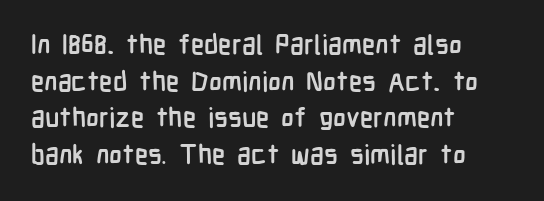
The image shows 27 px bold type, upright; set left-aligned, normal line spacing (1.36x), normal letter spacing, not underlined.
